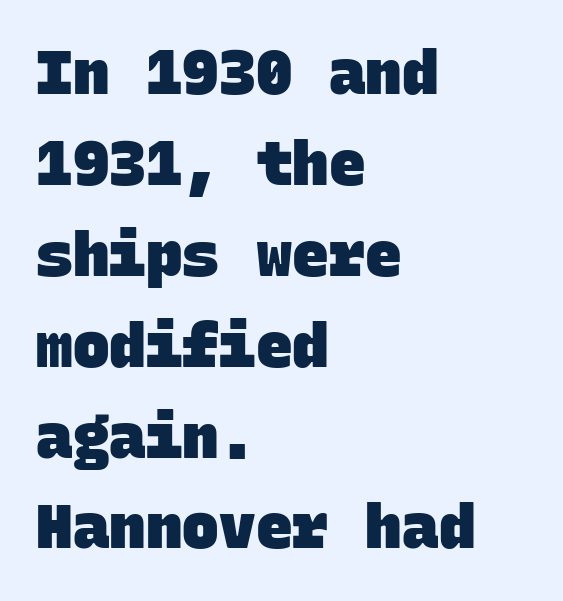
Q: Is the text bold? A: Yes.
Q: Is the typeface a serif or a sans-serif typeface? A: Sans-serif.
Q: Is the text underlined? A: No.
Q: How is the paragraph aligned? A: Left-aligned.
Q: Is the spacing between letters normal or unusually wide? A: Normal.
Q: Is the spacing between lines tight, normal or loose? A: Normal.
Q: Width (condensed, normal, or wide)? A: Normal.
Q: Stroke contrast? A: Low.
Q: x-height? A: Large.
Q: Monospaced? A: Yes.
